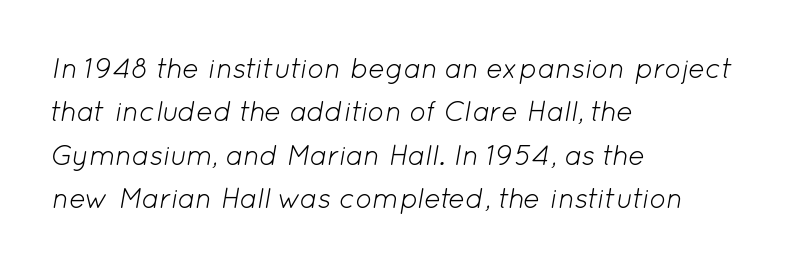
Q: Is the text bold? A: No.
Q: Is the text italic (slanted)? A: Yes, it leans right by about 12 degrees.
Q: Is the text underlined? A: No.
Q: How is the paragraph aligned? A: Left-aligned.
Q: Is the spacing between letters normal or unusually wide? A: Normal.
Q: Is the spacing between lines tight, normal or loose? A: Normal.
Q: Width (condensed, normal, or wide)? A: Normal.
Q: Stroke contrast? A: Low.
Q: x-height? A: Medium.
Q: Monospaced? A: No.
